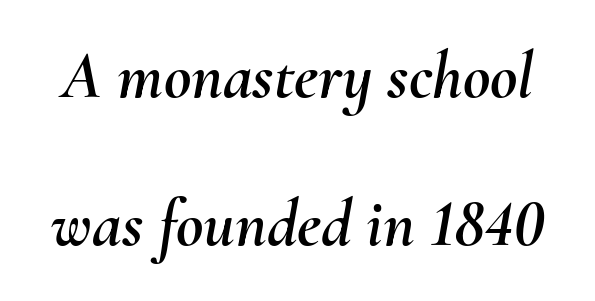
{"italic": "yes", "lean": "right", "slant_degrees": 10, "width": "normal", "stroke_contrast": "medium", "x_height": "small", "monospaced": "no", "underline": "no", "line_spacing": "loose", "line_spacing_ratio": 2.21, "letter_spacing": "normal", "letter_spacing_em": 0.0, "glyph_px": 67}
